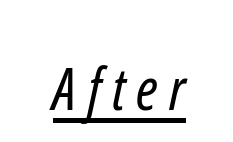
Think standard paragraph weight, or any step lighter than that. Is this a fixed-width face? No — the glyphs have proportional, varying widths. Does the type have serifs? No, each stem ends abruptly. Underline: present.
